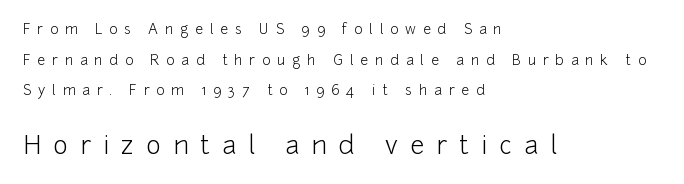
Honestly, the rows look like they've been pulled way apart. Which margin do the lines hug? The left one — the right edge is uneven. A quiet, ordinary-to-light weight characterises the typeface. Short note: letters widely spaced. Two sizes are in play, and the larger belongs to the second block. The letters stand straight up with perfectly vertical stems.
